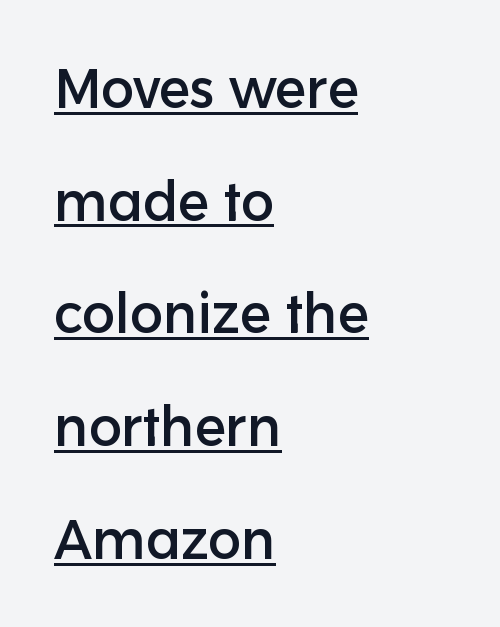
Q: Is the text italic (slanted)? A: No, it is upright.
Q: Is the typeface a serif or a sans-serif typeface? A: Sans-serif.
Q: Is the text underlined? A: Yes.
Q: How is the paragraph aligned? A: Left-aligned.
Q: Is the spacing between letters normal or unusually wide? A: Normal.
Q: Is the spacing between lines tight, normal or loose? A: Loose.
Q: Width (condensed, normal, or wide)? A: Normal.
Q: Stroke contrast? A: Low.
Q: x-height? A: Medium.
Q: Monospaced? A: No.
